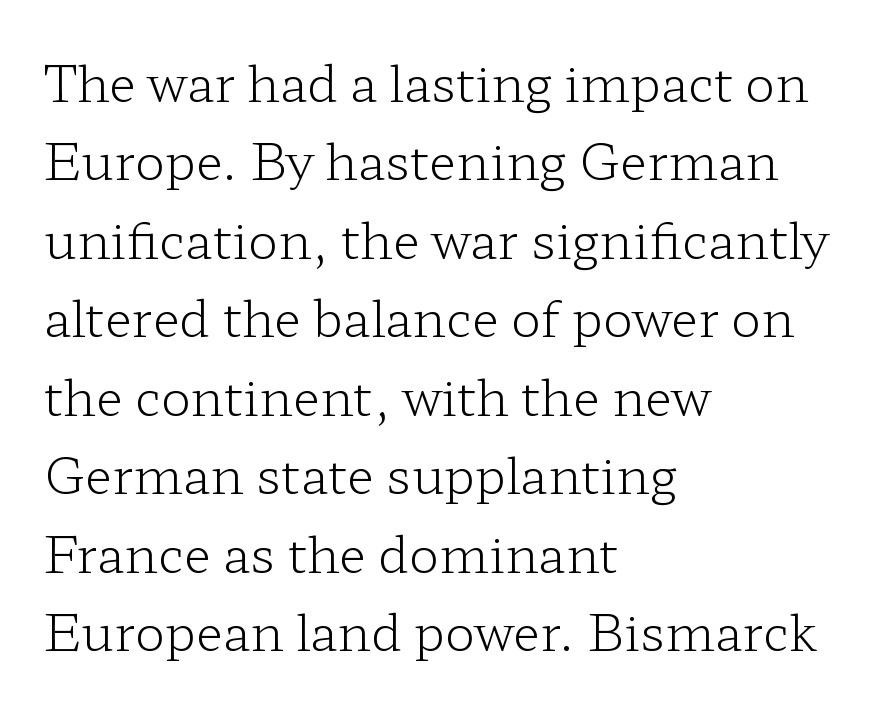
The image shows 50 px light, wide serif type, upright; set left-aligned, normal line spacing (1.57x), normal letter spacing, not underlined; low stroke contrast and a medium x-height.
